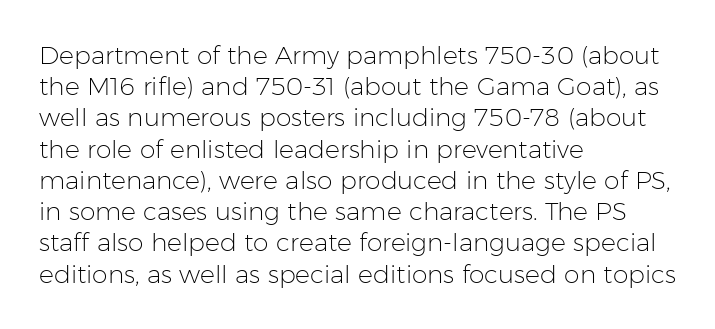
{"italic": "no", "bold": "no", "underline": "no", "align": "left", "line_spacing": "normal", "line_spacing_ratio": 1.25, "letter_spacing": "normal", "letter_spacing_em": 0.0, "glyph_px": 25}
